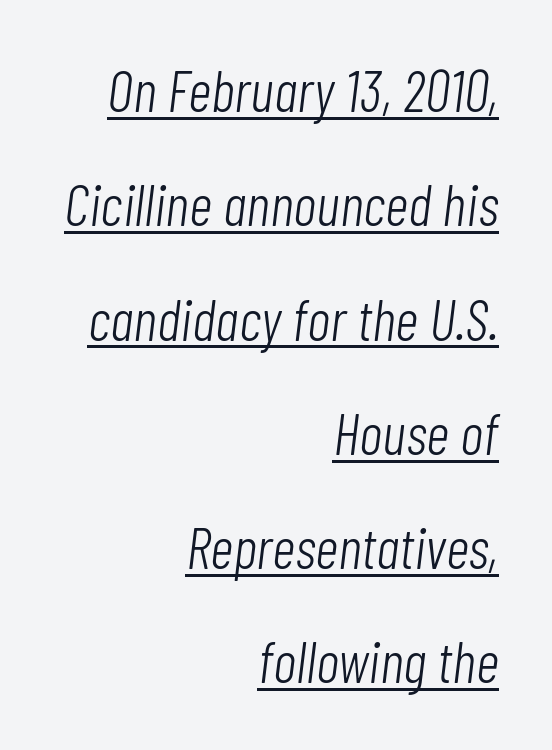
The image shows 58 px light, condensed type, italic (leaning right); set right-aligned, loose line spacing (1.97x), normal letter spacing, underlined; low stroke contrast and a medium x-height.
